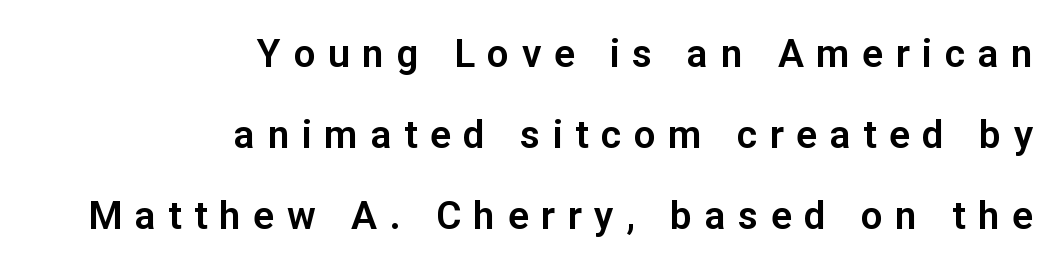
{"serif": "no", "italic": "no", "width": "normal", "stroke_contrast": "low", "x_height": "medium", "monospaced": "no", "underline": "no", "align": "right", "line_spacing": "loose", "line_spacing_ratio": 2.08, "letter_spacing": "wide", "letter_spacing_em": 0.32, "glyph_px": 39}
